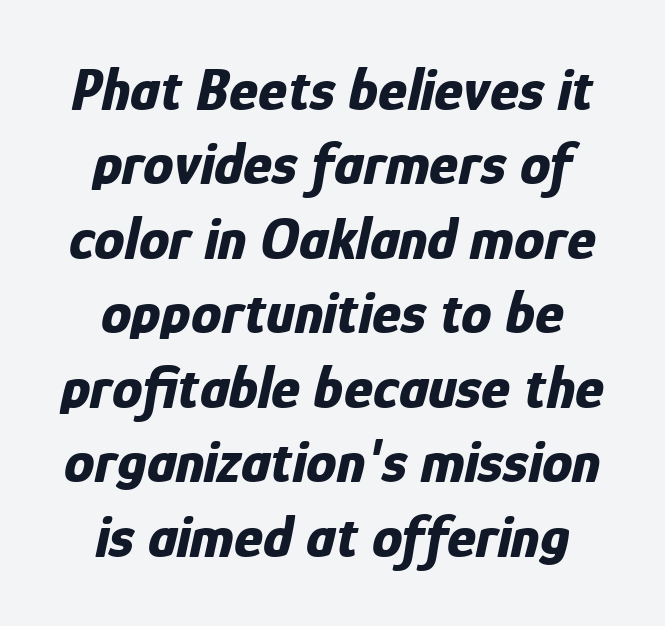
Would a proofreader flag this as italicized? Yes. This sample has the flowing, uneven cadence of proportional lettering. No word sits above an underline. The glyphs have the mass of a bold cut. Letter spacing: default.
